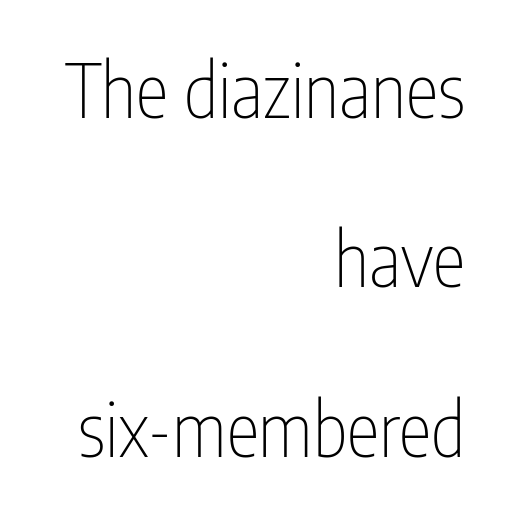
Q: Is the text bold? A: No.
Q: Is the text italic (slanted)? A: No, it is upright.
Q: Is the typeface a serif or a sans-serif typeface? A: Sans-serif.
Q: Is the text underlined? A: No.
Q: How is the paragraph aligned? A: Right-aligned.
Q: Is the spacing between letters normal or unusually wide? A: Normal.
Q: Is the spacing between lines tight, normal or loose? A: Loose.
Q: Width (condensed, normal, or wide)? A: Condensed.
Q: Stroke contrast? A: Low.
Q: x-height? A: Medium.
Q: Monospaced? A: No.
